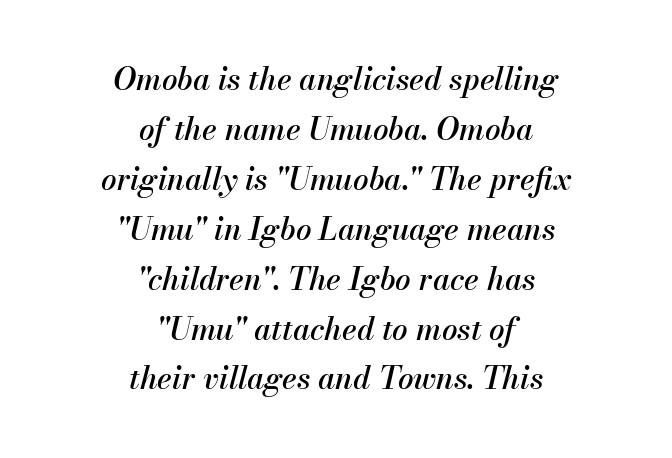
Descenders are the only things crossing below the line. When letters slant like this, we call the style italic. Do the characters align in a grid? No, the font is proportional. Nothing unusual about the tracking: characters are spaced as the font intends.
